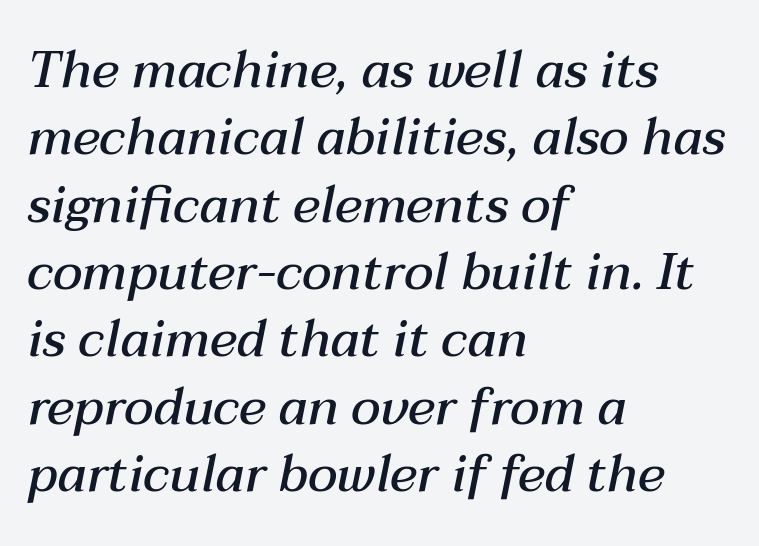
Q: Is the text bold? A: Semi-bold.
Q: Is the text italic (slanted)? A: Yes, it leans right by about 12 degrees.
Q: Is the text underlined? A: No.
Q: How is the paragraph aligned? A: Left-aligned.
Q: Is the spacing between letters normal or unusually wide? A: Normal.
Q: Is the spacing between lines tight, normal or loose? A: Normal.
Q: Width (condensed, normal, or wide)? A: Normal.
Q: Stroke contrast? A: Medium.
Q: x-height? A: Medium.
Q: Monospaced? A: No.
